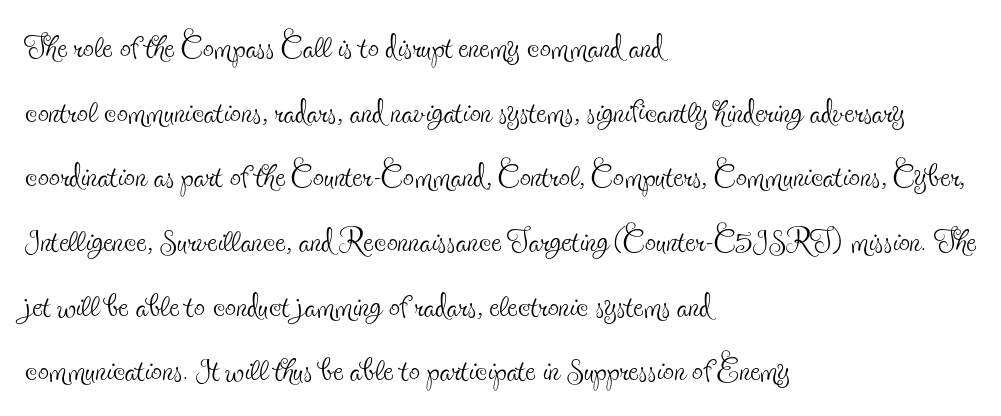
{"serif": "yes", "bold": "no", "weight": "thin", "width": "condensed", "x_height": "small", "monospaced": "no", "underline": "no", "align": "left", "line_spacing": "normal", "line_spacing_ratio": 1.47, "letter_spacing": "normal", "letter_spacing_em": 0.0, "glyph_px": 44}
